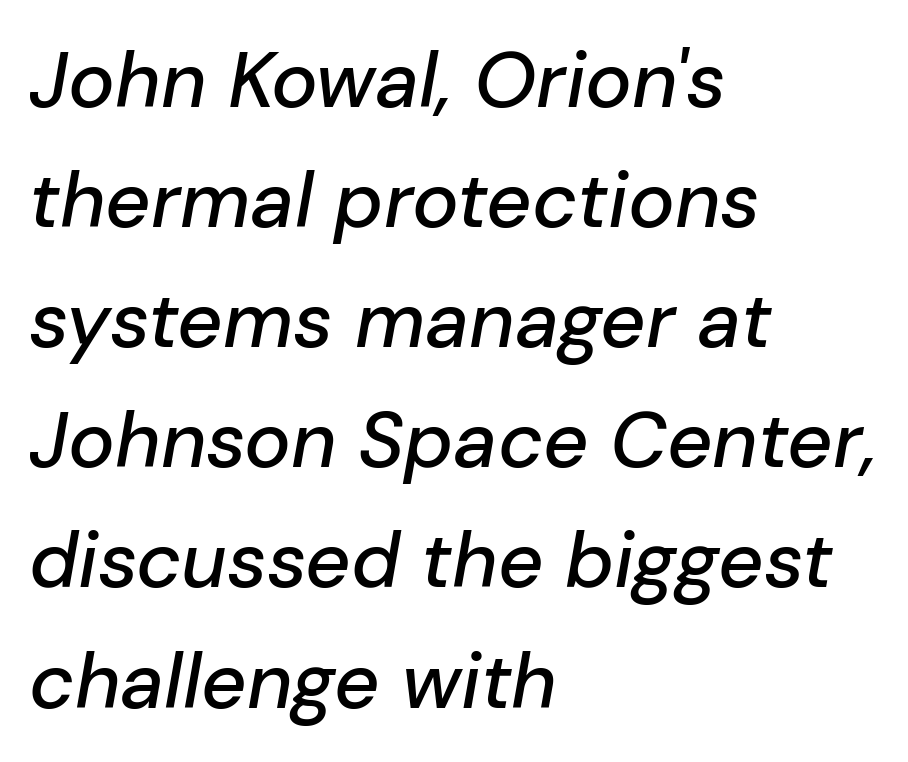
{"italic": "yes", "lean": "right", "slant_degrees": 10, "width": "normal", "stroke_contrast": "low", "x_height": "medium", "monospaced": "no", "underline": "no", "align": "left", "line_spacing": "normal", "line_spacing_ratio": 1.54, "letter_spacing": "normal", "letter_spacing_em": 0.0, "glyph_px": 78}
